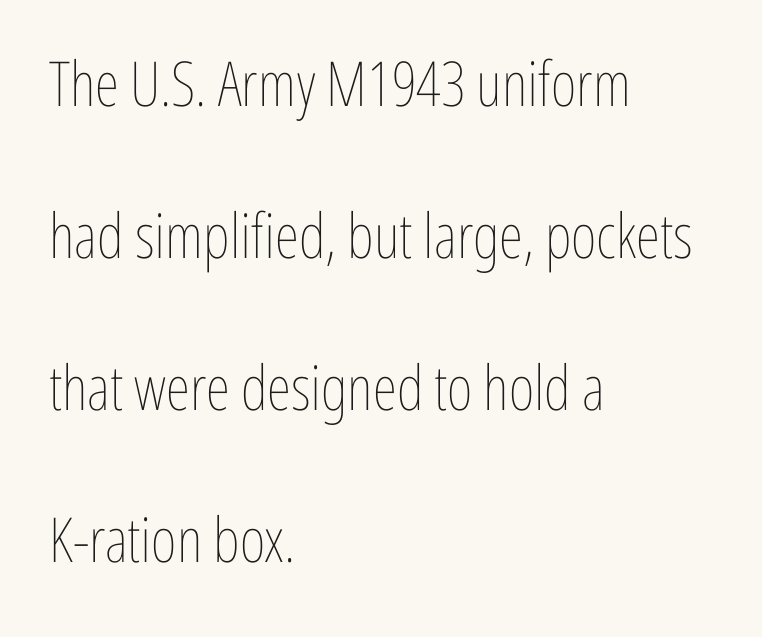
{"italic": "no", "bold": "no", "weight": "thin", "width": "condensed", "stroke_contrast": "low", "x_height": "medium", "monospaced": "no", "underline": "no", "align": "left", "line_spacing": "loose", "line_spacing_ratio": 2.45, "letter_spacing": "normal", "letter_spacing_em": 0.0, "glyph_px": 62}
